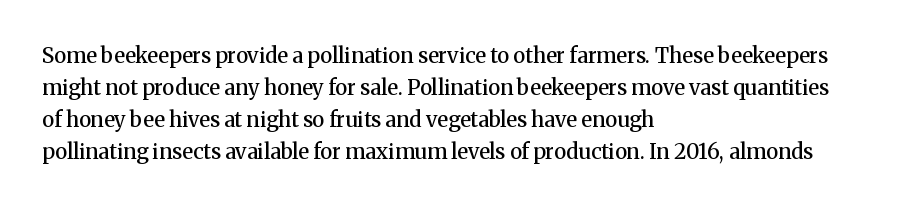
The image shows 21 px text type, upright; set left-aligned, normal line spacing (1.53x), normal letter spacing, not underlined.
